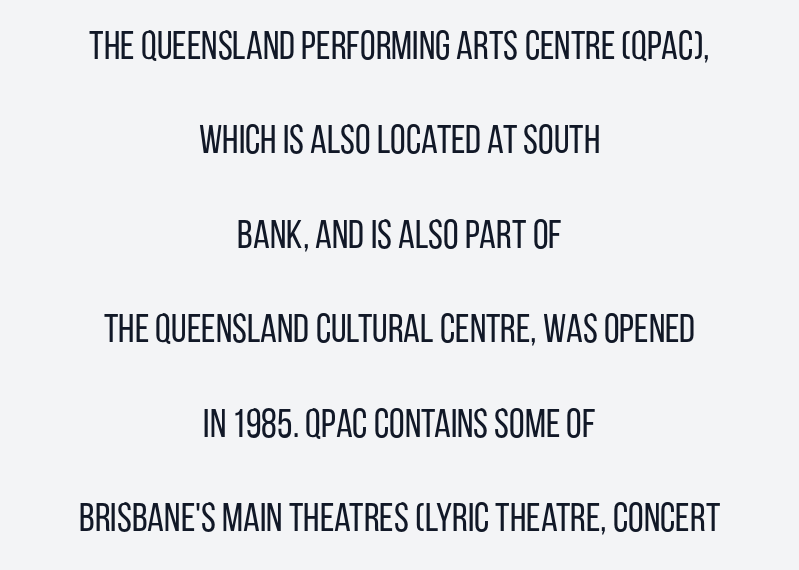
Q: Is the text bold? A: No.
Q: Is the text italic (slanted)? A: No, it is upright.
Q: Is the typeface a serif or a sans-serif typeface? A: Sans-serif.
Q: Is the text underlined? A: No.
Q: How is the paragraph aligned? A: Centered.
Q: Is the spacing between letters normal or unusually wide? A: Normal.
Q: Is the spacing between lines tight, normal or loose? A: Loose.
Q: Width (condensed, normal, or wide)? A: Condensed.
Q: Stroke contrast? A: Low.
Q: x-height? A: Large.
Q: Monospaced? A: No.
